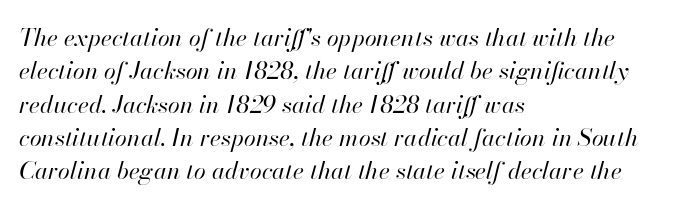
{"italic": "yes", "lean": "right", "slant_degrees": 13, "bold": "no", "underline": "no", "align": "left", "line_spacing": "normal", "line_spacing_ratio": 1.39, "letter_spacing": "normal", "letter_spacing_em": 0.0, "glyph_px": 24}
